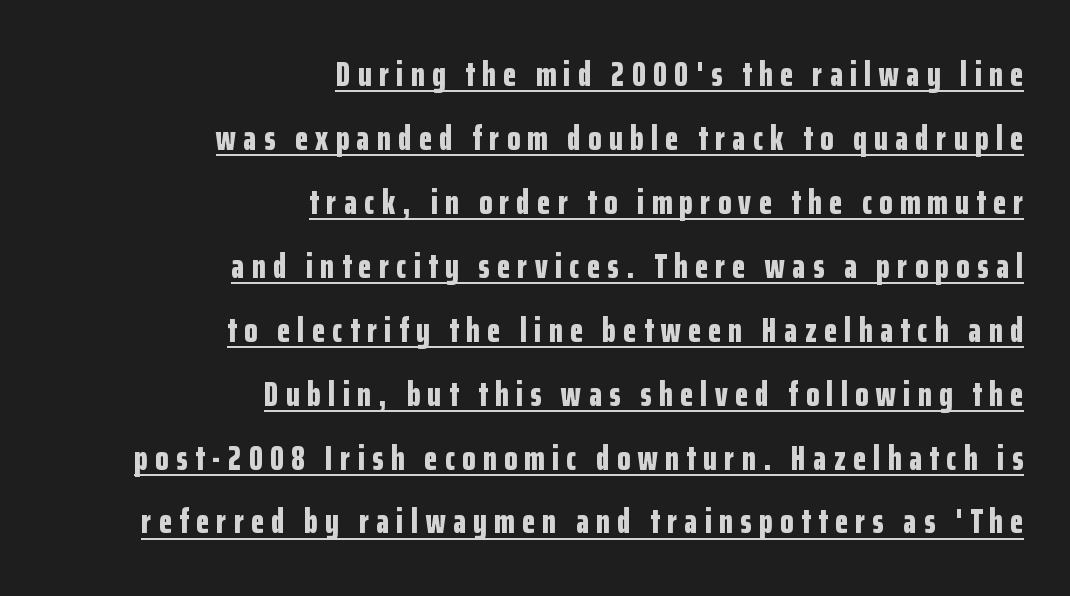
Q: Is the text bold? A: Yes.
Q: Is the text italic (slanted)? A: No, it is upright.
Q: Is the typeface a serif or a sans-serif typeface? A: Sans-serif.
Q: Is the text underlined? A: Yes.
Q: How is the paragraph aligned? A: Right-aligned.
Q: Is the spacing between letters normal or unusually wide? A: Unusually wide.
Q: Width (condensed, normal, or wide)? A: Condensed.
Q: Stroke contrast? A: Low.
Q: x-height? A: Medium.
Q: Monospaced? A: No.
